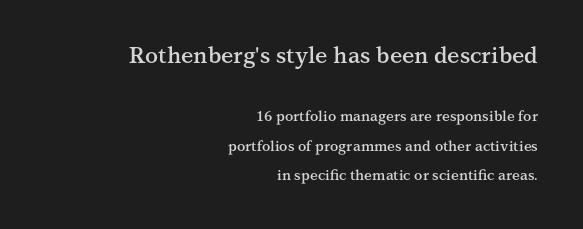
A roman cut, with each character standing at attention. Honestly, the rows look like they've been pulled way apart. Here the first block reads like a headline and the second like body copy. The typesetter chose a ragged-left arrangement here.
